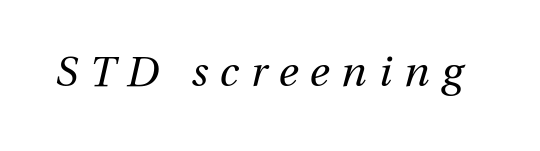
Q: Is the text bold? A: No.
Q: Is the text italic (slanted)? A: Yes, it leans right by about 13 degrees.
Q: Is the text underlined? A: No.
Q: Is the spacing between letters normal or unusually wide? A: Unusually wide.
Q: Width (condensed, normal, or wide)? A: Normal.
Q: Stroke contrast? A: Medium.
Q: x-height? A: Medium.
Q: Monospaced? A: No.
